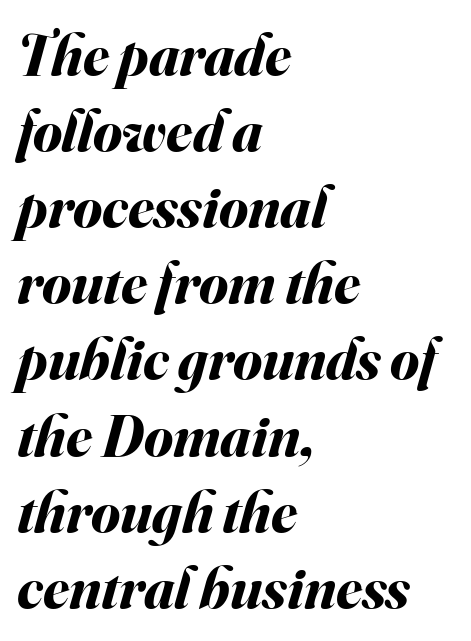
{"italic": "yes", "lean": "right", "slant_degrees": 16, "bold": "yes", "weight": "bold", "width": "normal", "stroke_contrast": "medium", "x_height": "small", "monospaced": "no", "underline": "no", "align": "left", "line_spacing": "normal", "line_spacing_ratio": 1.29, "letter_spacing": "normal", "letter_spacing_em": 0.0, "glyph_px": 59}
